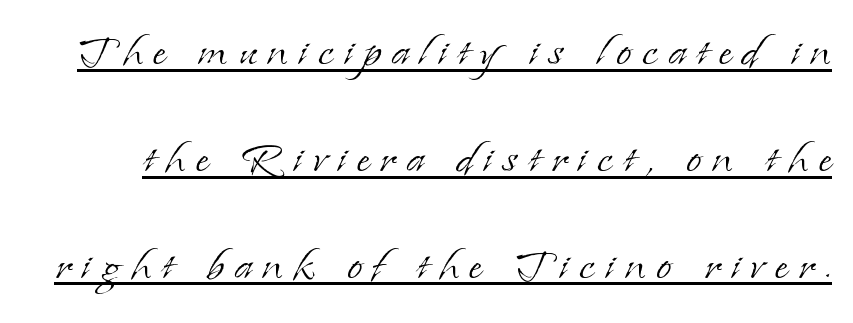
The image shows 56 px light serif type; set loose line spacing (1.91x), underlined; low stroke contrast and a small x-height.
